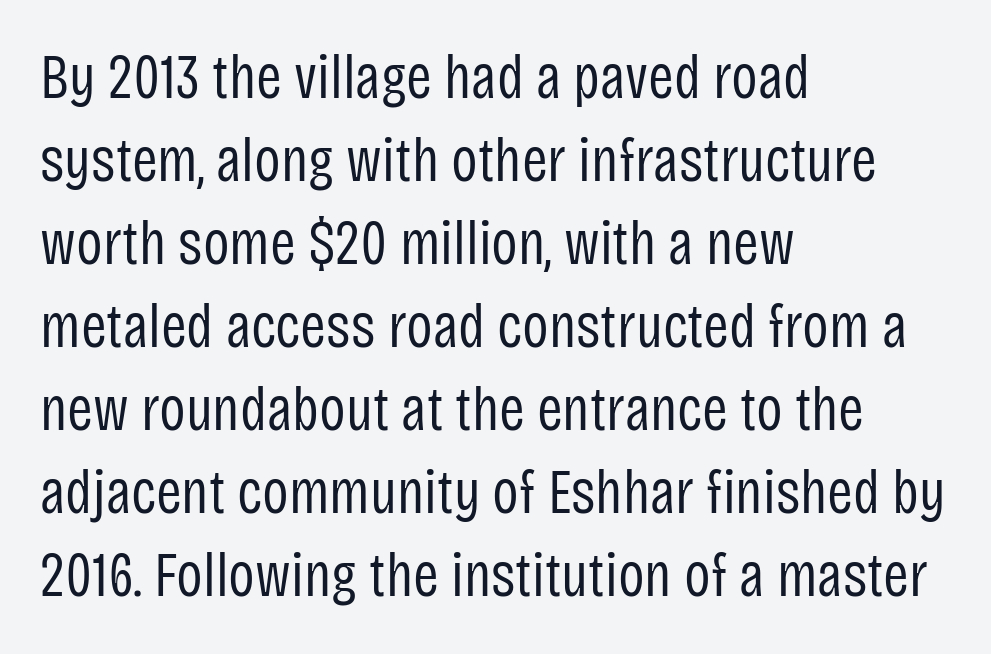
The letters advance in unequal steps, a hallmark of proportional type. Every character sits straight up, as roman type does. Reading down the block, your eye returns to a fixed left position each line. Weight: not bold — regular or lighter. This rendering leaves character spacing at its baseline value. Nobody drew a line under any word here.
